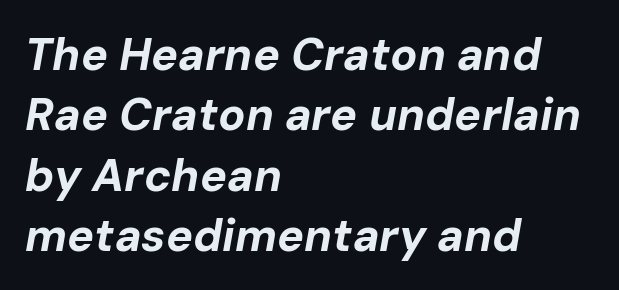
The space between consecutive lines is moderate. The passage shown has conventional tracking throughout. A full-strength bold gives these letters their thick strokes. Here the designer chose a conventional face with non-uniform glyph widths.
